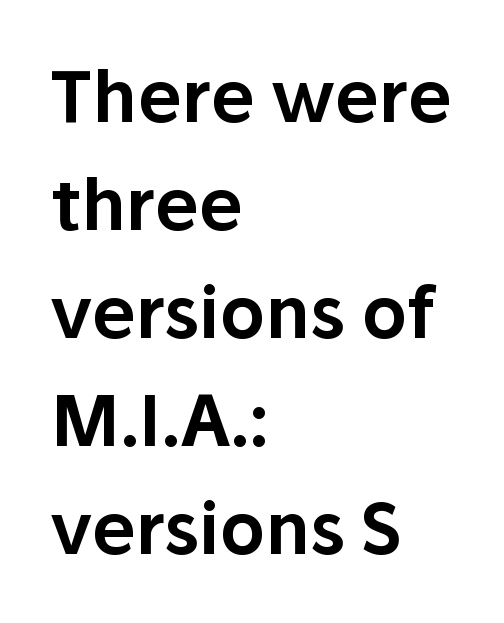
Ascenders rise straight up at ninety degrees. The baseline area is clear. The lines sit at an ordinary, default distance from one another. Proportional: the letters do not fall into vertical columns. Examine the stroke ends and you'll find no serifs. Short and long lines alike share a common starting point at left.
